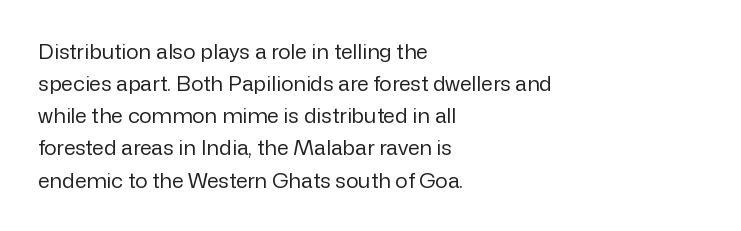
{"italic": "no", "bold": "no", "underline": "no", "align": "left", "line_spacing": "normal", "line_spacing_ratio": 1.53, "letter_spacing": "normal", "letter_spacing_em": 0.0, "glyph_px": 21}
